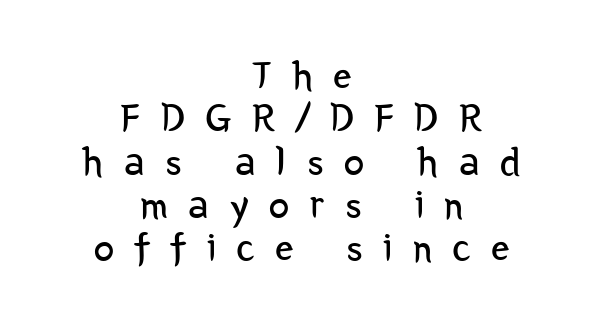
The image shows 41 px regular-weight, condensed sans-serif type, upright; set centered, tight line spacing (1.05x), unusually wide letter spacing (+0.5 em), not underlined; low stroke contrast and a medium x-height.
